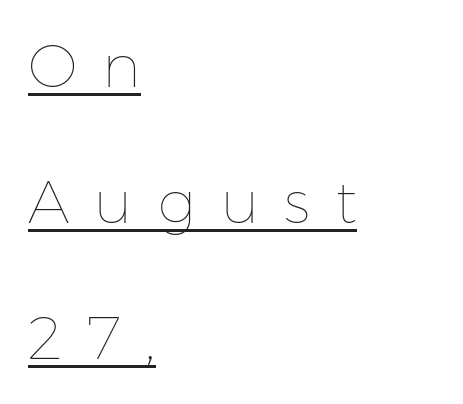
Think of a printed novel: that variable character pitch is what you see here. The rendered words wear a rule along their underside. Caption: multi-line text, flush left, ragged right. Characters follow at a spacing far wider than the type designer built in. The weight tops out at a normal text grade. This block would shrink considerably if given ordinary leading; it's expanded now.
